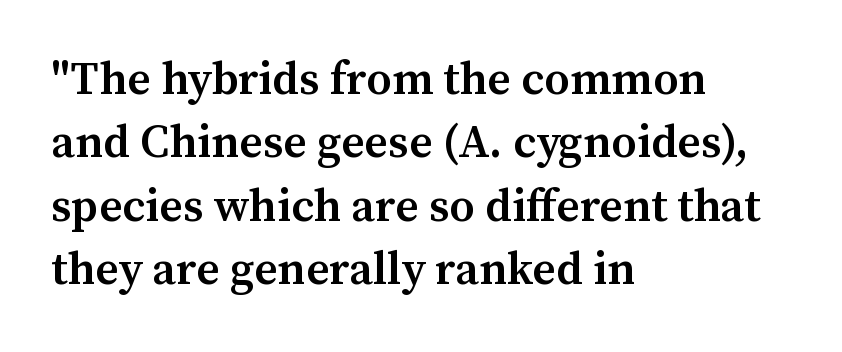
The image shows 46 px semibold serif type, upright; set left-aligned, normal line spacing (1.38x), normal letter spacing, not underlined; medium stroke contrast and a medium x-height.
